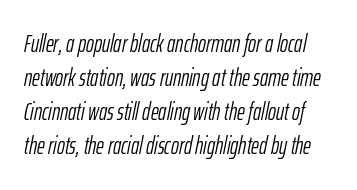
{"italic": "yes", "lean": "right", "slant_degrees": 12, "bold": "no", "underline": "no", "line_spacing": "normal", "line_spacing_ratio": 1.42, "letter_spacing": "normal", "letter_spacing_em": 0.0, "glyph_px": 24}
